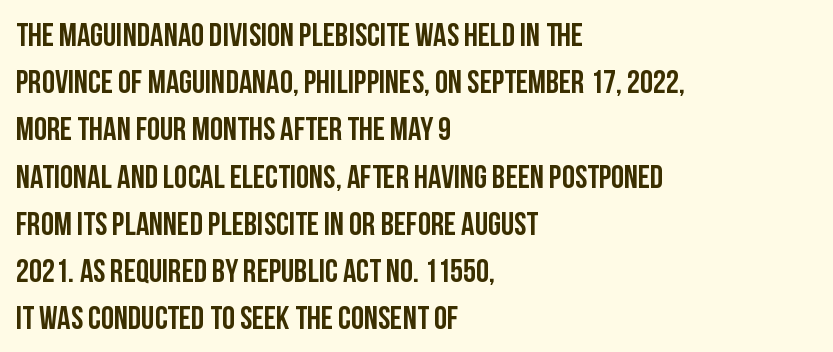
{"serif": "no", "italic": "no", "width": "condensed", "stroke_contrast": "low", "x_height": "large", "monospaced": "no", "underline": "no", "align": "left", "line_spacing": "normal", "line_spacing_ratio": 1.43, "letter_spacing": "normal", "letter_spacing_em": 0.0, "glyph_px": 33}
